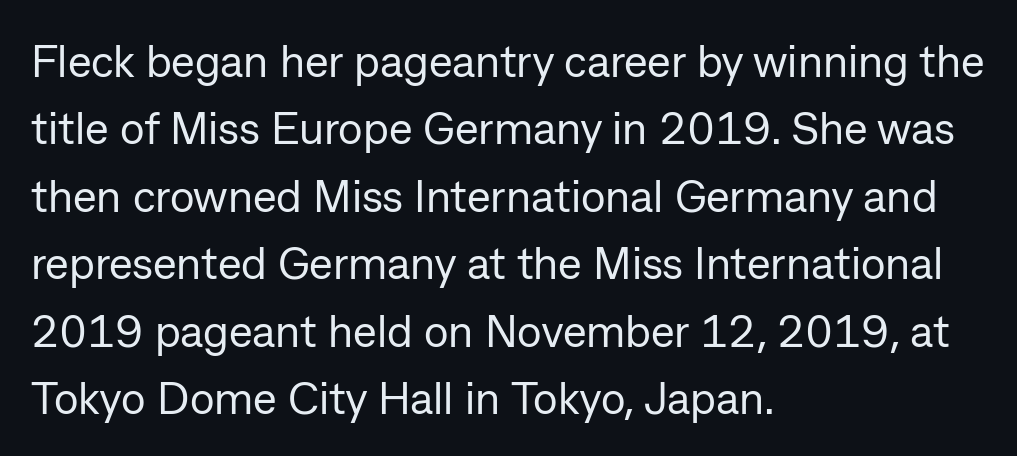
The image shows 45 px regular-weight sans-serif type, upright; set left-aligned, normal line spacing (1.5x), normal letter spacing, not underlined; low stroke contrast and a medium x-height.
